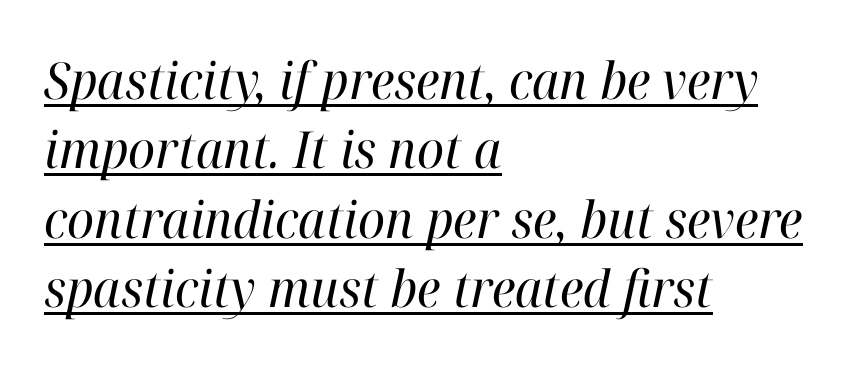
Nobody touched the tracking dial on this one. These lines are rendered in a variable-pitch font. Looking at the ascenders, they clearly lean. This sample uses a serif face. Every word sits above its own underline.
